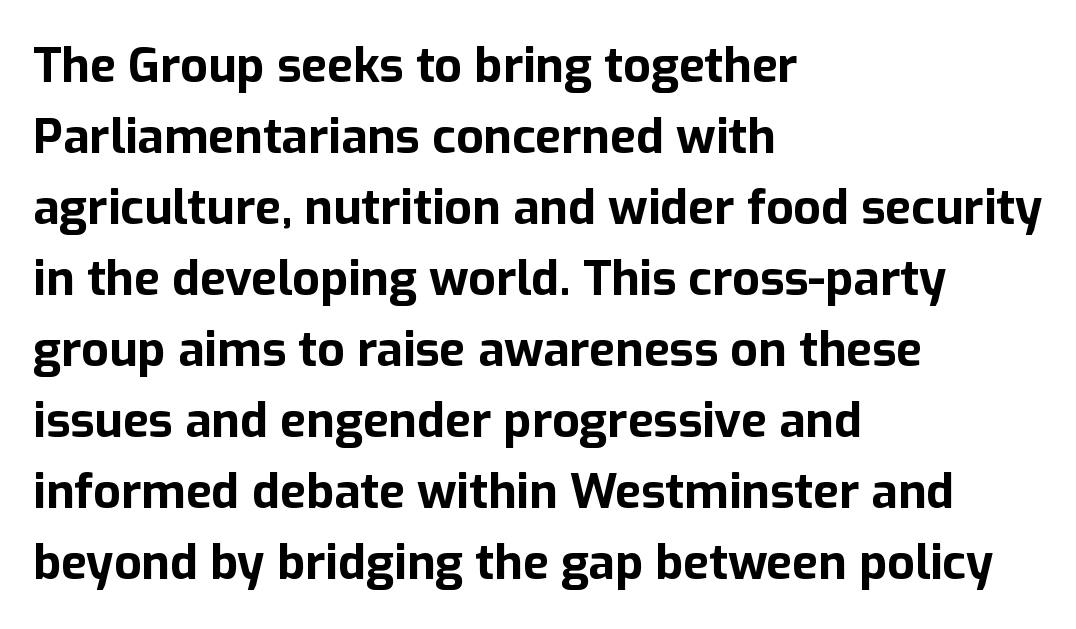
Q: Is the text bold? A: Yes.
Q: Is the text italic (slanted)? A: No, it is upright.
Q: Is the typeface a serif or a sans-serif typeface? A: Sans-serif.
Q: Is the text underlined? A: No.
Q: How is the paragraph aligned? A: Left-aligned.
Q: Is the spacing between letters normal or unusually wide? A: Normal.
Q: Is the spacing between lines tight, normal or loose? A: Normal.
Q: Width (condensed, normal, or wide)? A: Normal.
Q: Stroke contrast? A: Low.
Q: x-height? A: Medium.
Q: Monospaced? A: No.
